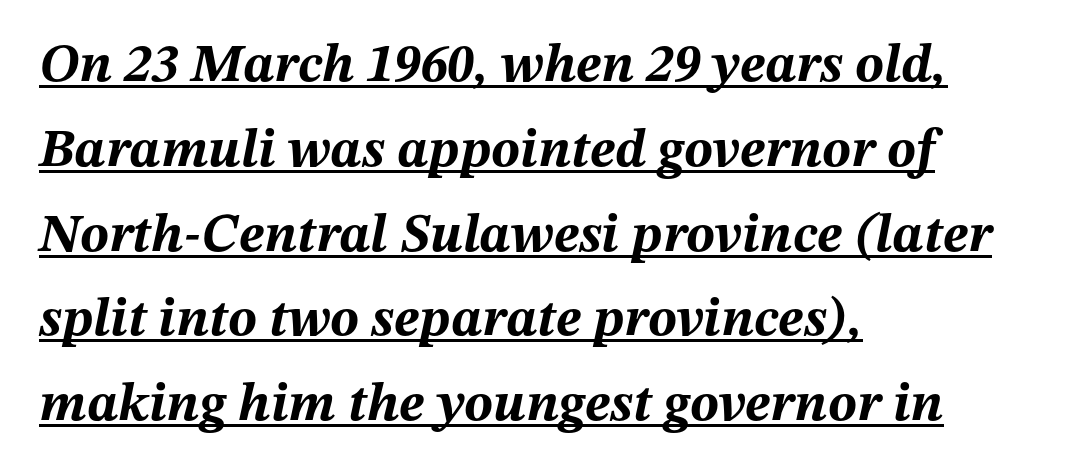
{"italic": "yes", "lean": "right", "slant_degrees": 12, "bold": "yes", "weight": "bold", "width": "normal", "stroke_contrast": "medium", "x_height": "medium", "monospaced": "no", "underline": "yes", "align": "left", "line_spacing": "normal", "line_spacing_ratio": 1.57, "letter_spacing": "normal", "letter_spacing_em": 0.0, "glyph_px": 54}
